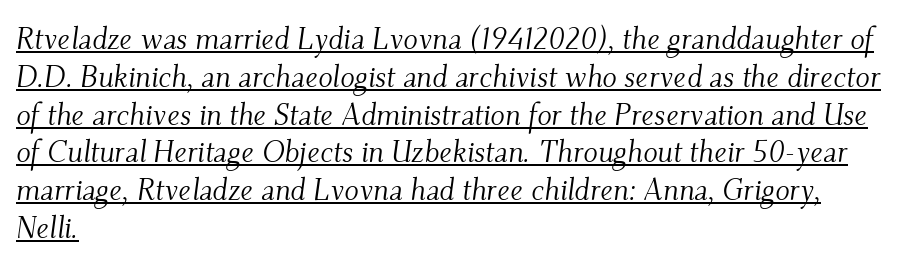
The image shows 30 px light serif type, italic (leaning right); set left-aligned, normal line spacing (1.26x), normal letter spacing, underlined; medium stroke contrast and a small x-height.
